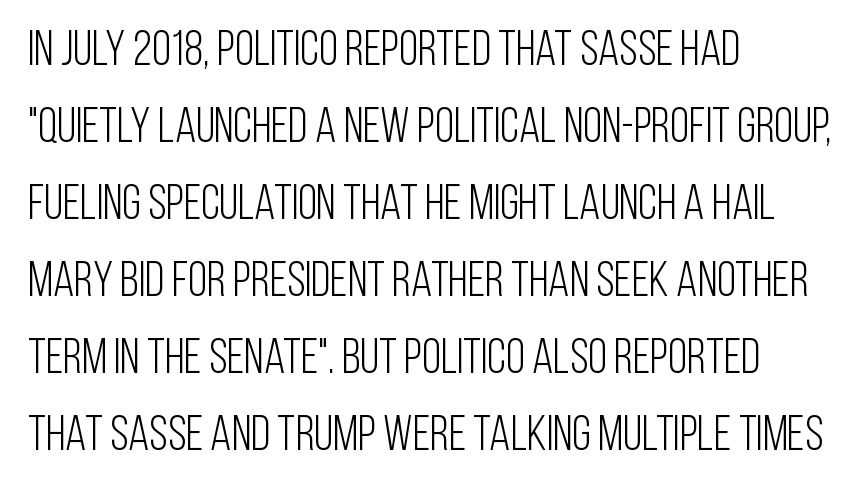
Each new line begins a customary step beneath the previous one. Each word holds together tightly as a unit, with standard inter-letter gaps. Left-aligned paragraph, ragged on the right. Vertical stems look standard width or narrower in stroke.
